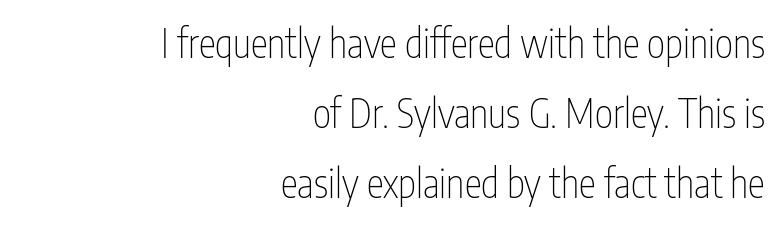
{"serif": "no", "italic": "no", "bold": "no", "weight": "thin", "width": "condensed", "stroke_contrast": "low", "x_height": "medium", "monospaced": "no", "underline": "no", "align": "right", "line_spacing_ratio": 1.8, "letter_spacing": "normal", "letter_spacing_em": 0.0, "glyph_px": 39}
